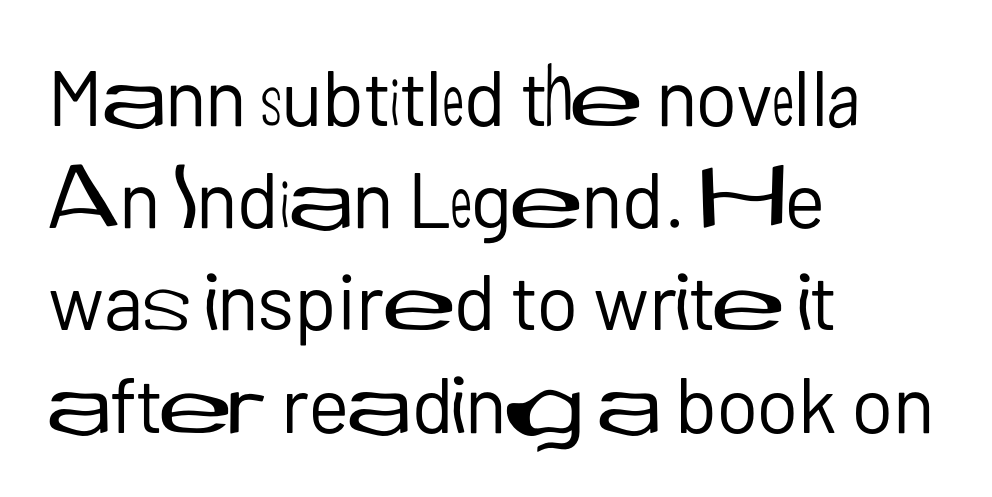
The image shows 78 px regular-weight sans-serif type, upright; set left-aligned, normal line spacing (1.31x), normal letter spacing, not underlined; low stroke contrast and a medium x-height.
